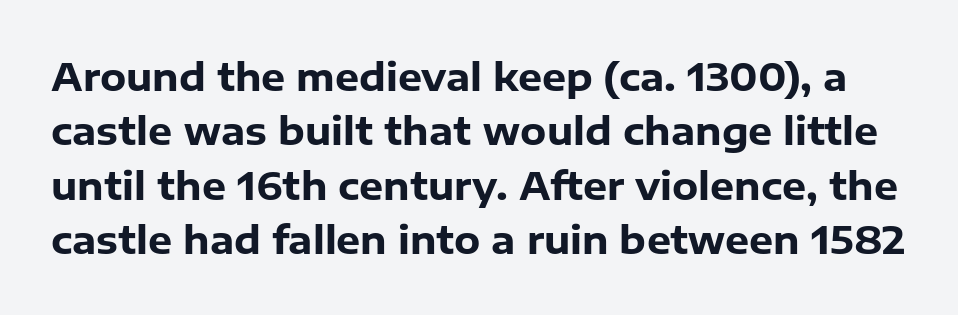
Q: Is the text bold? A: Yes.
Q: Is the text italic (slanted)? A: No, it is upright.
Q: Is the typeface a serif or a sans-serif typeface? A: Sans-serif.
Q: Is the text underlined? A: No.
Q: Is the spacing between letters normal or unusually wide? A: Normal.
Q: Is the spacing between lines tight, normal or loose? A: Normal.
Q: Width (condensed, normal, or wide)? A: Normal.
Q: Stroke contrast? A: Low.
Q: x-height? A: Medium.
Q: Monospaced? A: No.
